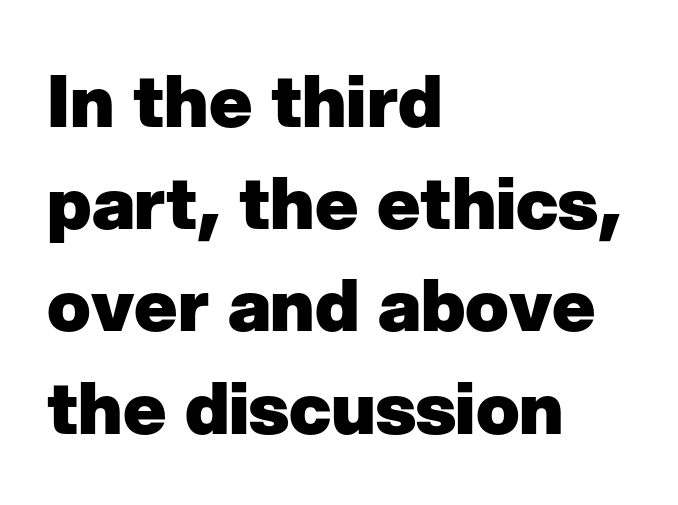
The lines in this sample share a left origin and differ only in where they stop. I'd call this a sans setting — the letters go barefoot. Students, this is bold: see how much ink each stroke carries. If you drew a line through each stem, it would be perfectly vertical. Students, observe: this is what conventionally led text looks like. Any mark beneath the type? The region is blank.
